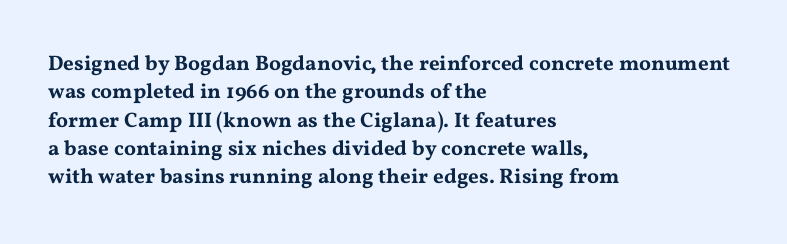
{"italic": "no", "underline": "no", "align": "left", "line_spacing": "normal", "line_spacing_ratio": 1.35, "letter_spacing": "normal", "letter_spacing_em": 0.0, "glyph_px": 21}
